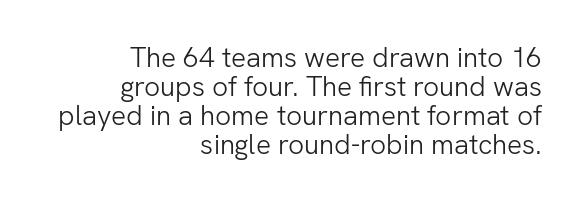
The passage shown is not underscored anywhere. Where is the straight margin? On the right. The letters stand straight up with perfectly vertical stems. Is the letter spacing exaggerated? No — it looks like the ordinary default.
